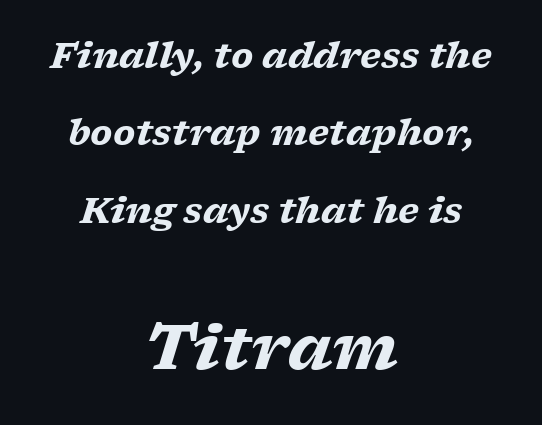
Q: Is the text bold? A: Yes.
Q: Is the text italic (slanted)? A: Yes, it leans right by about 17 degrees.
Q: Is the typeface a serif or a sans-serif typeface? A: Serif.
Q: Is the text underlined? A: No.
Q: How is the paragraph aligned? A: Centered.
Q: Is the spacing between letters normal or unusually wide? A: Normal.
Q: Is the spacing between lines tight, normal or loose? A: Loose.
Q: Which block of text is set in a larger size, the first (top) or the second (bottom)? A: The second (bottom) one.
Q: Width (condensed, normal, or wide)? A: Wide.
Q: Stroke contrast? A: Low.
Q: x-height? A: Medium.
Q: Monospaced? A: No.
